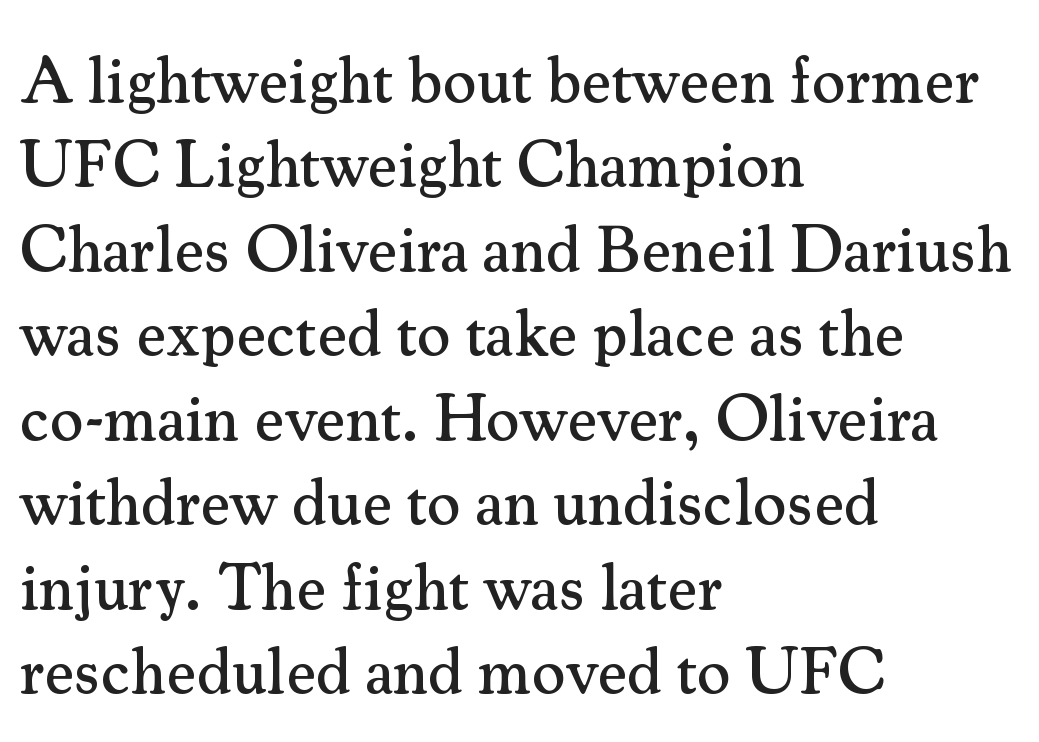
The image shows 65 px serif type, upright; set left-aligned, normal line spacing (1.3x), normal letter spacing, not underlined; medium stroke contrast and a small x-height.
